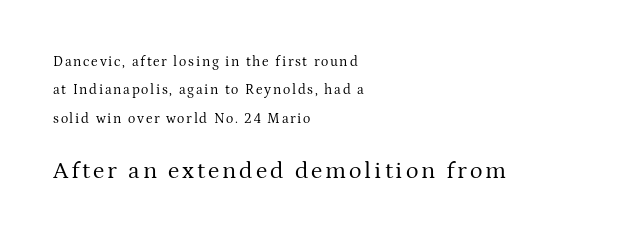
Q: Is the text bold? A: No.
Q: Is the text italic (slanted)? A: No, it is upright.
Q: Is the text underlined? A: No.
Q: How is the paragraph aligned? A: Left-aligned.
Q: Is the spacing between lines tight, normal or loose? A: Loose.
Q: Which block of text is set in a larger size, the first (top) or the second (bottom)? A: The second (bottom) one.
